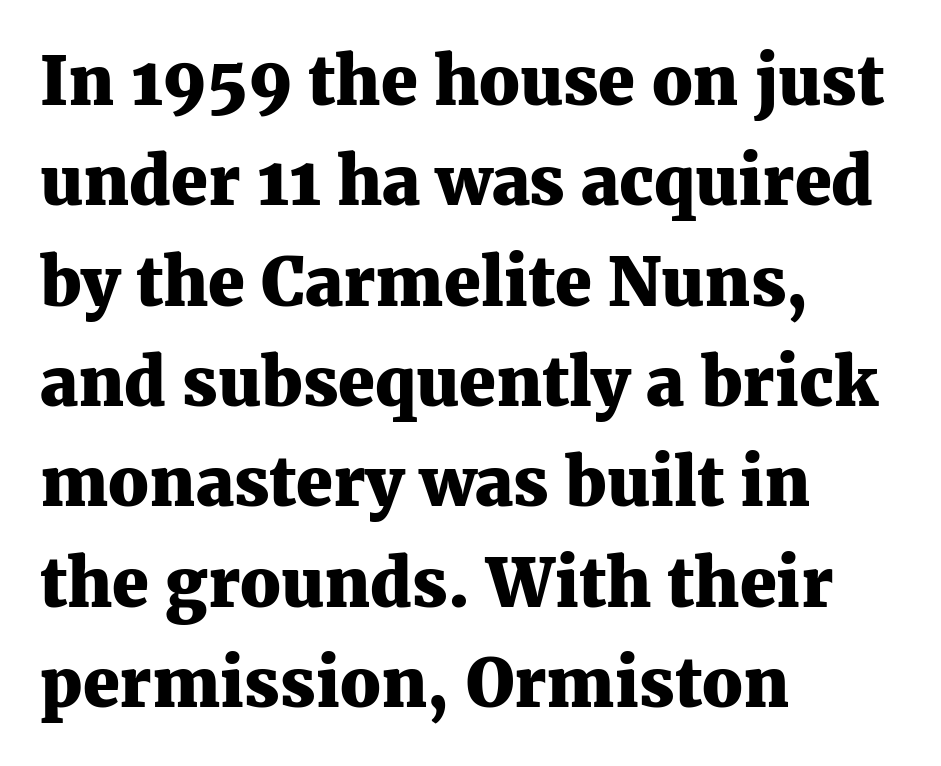
Q: Is the text bold? A: Yes.
Q: Is the text italic (slanted)? A: No, it is upright.
Q: Is the typeface a serif or a sans-serif typeface? A: Serif.
Q: Is the text underlined? A: No.
Q: How is the paragraph aligned? A: Left-aligned.
Q: Is the spacing between letters normal or unusually wide? A: Normal.
Q: Is the spacing between lines tight, normal or loose? A: Normal.
Q: Width (condensed, normal, or wide)? A: Normal.
Q: Stroke contrast? A: Medium.
Q: x-height? A: Medium.
Q: Monospaced? A: No.
